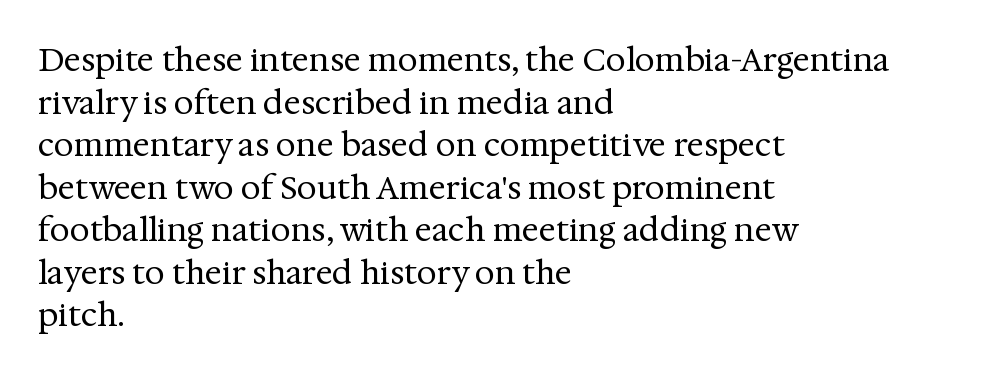
Honestly, the letter spacing is just normal — you wouldn't notice it. You can tell from the footed stems that serif type was used. The type sits square on the baseline with zero lean. Notice how the passage keeps a crisp vertical edge on the left only. The baseline area is clear.
